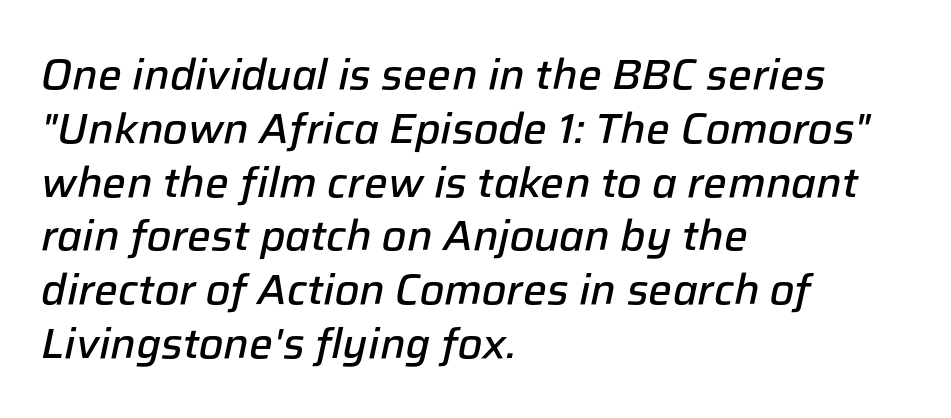
{"italic": "yes", "lean": "right", "slant_degrees": 12, "bold": "semi", "weight": "semibold", "width": "normal", "stroke_contrast": "low", "x_height": "medium", "monospaced": "no", "underline": "no", "align": "left", "line_spacing": "normal", "line_spacing_ratio": 1.28, "letter_spacing": "normal", "letter_spacing_em": 0.0, "glyph_px": 42}
